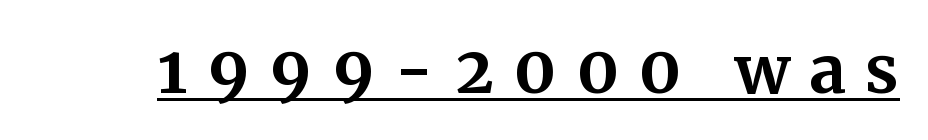
{"serif": "yes", "italic": "no", "bold": "yes", "weight": "bold", "width": "normal", "stroke_contrast": "medium", "x_height": "medium", "monospaced": "no", "underline": "yes", "letter_spacing": "wide", "letter_spacing_em": 0.3, "glyph_px": 65}
